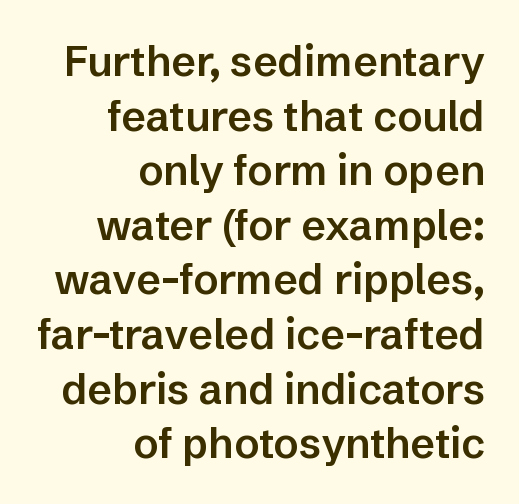
The image shows 42 px semibold sans-serif type, upright; set right-aligned, normal line spacing (1.3x), normal letter spacing, not underlined; low stroke contrast and a medium x-height.
